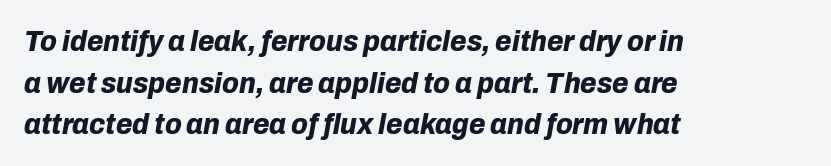
The type is set solid horizontally, with unmodified tracking. Which margin do the lines hug? The left one — the right edge is uneven. Each letter keeps its own natural width here, so spacing adapts to shape. Normally led — the rows are evenly, conventionally spaced. These lines carry a lot of weight — the face is fully bold.
